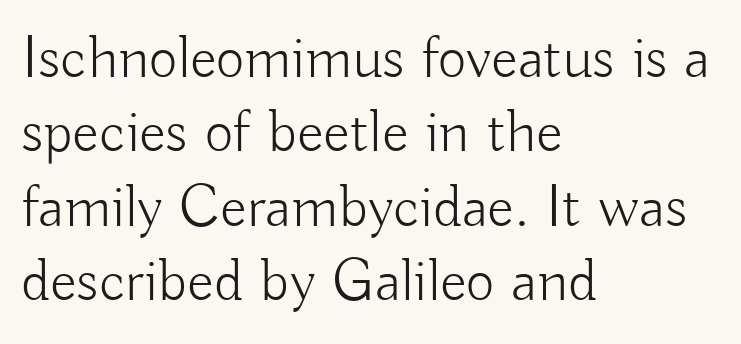
Honestly, there is no underline to notice here at all. This rendering leaves character spacing at its baseline value. Is this a heavy cut? Hardly; it is regular or lighter. The type sits square on the baseline with zero lean.
